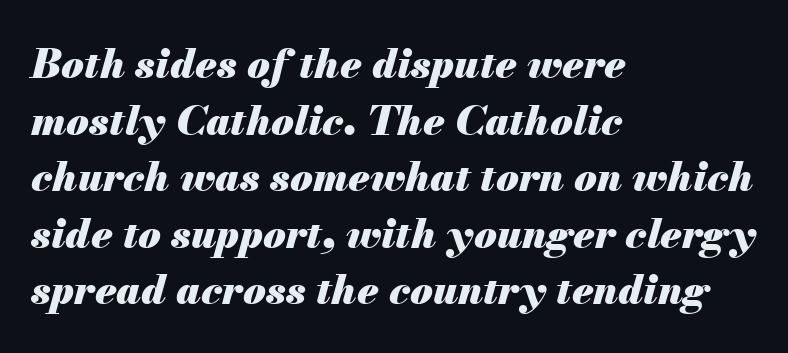
Q: Is the text bold? A: Yes.
Q: Is the text italic (slanted)? A: Yes, it leans right by about 13 degrees.
Q: Is the text underlined? A: No.
Q: How is the paragraph aligned? A: Left-aligned.
Q: Is the spacing between letters normal or unusually wide? A: Normal.
Q: Is the spacing between lines tight, normal or loose? A: Normal.
Q: Width (condensed, normal, or wide)? A: Normal.
Q: Stroke contrast? A: Medium.
Q: x-height? A: Small.
Q: Monospaced? A: No.
